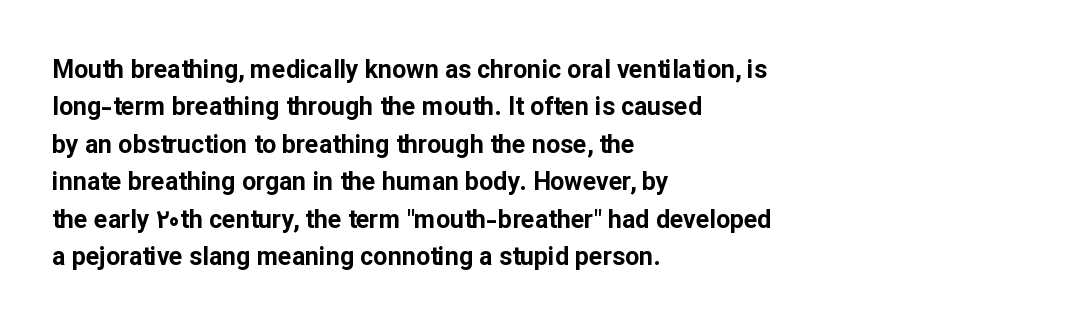
Q: Is the text bold? A: Yes.
Q: Is the text italic (slanted)? A: No, it is upright.
Q: Is the text underlined? A: No.
Q: How is the paragraph aligned? A: Left-aligned.
Q: Is the spacing between letters normal or unusually wide? A: Normal.
Q: Is the spacing between lines tight, normal or loose? A: Normal.
